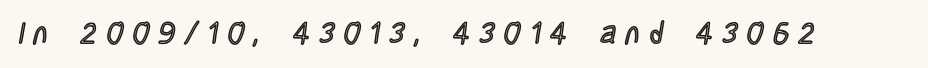
{"width": "condensed", "x_height": "large", "monospaced": "no", "underline": "no", "letter_spacing": "wide", "letter_spacing_em": 0.3, "glyph_px": 31}
